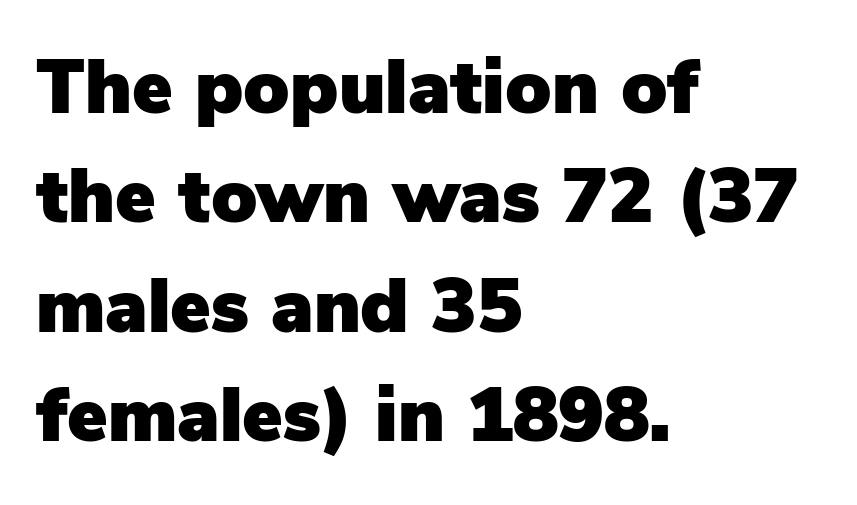
Nobody drew a line under any word here. The text block is weighted toward the left margin, trailing off unevenly rightward. What's the leading like? Ordinary, nothing unusual. The passage shown is typed in a proportional face where columns would drift. Font category for this specimen: sans-serif. Look at the tracking — it's just the regular setting, nothing added.
